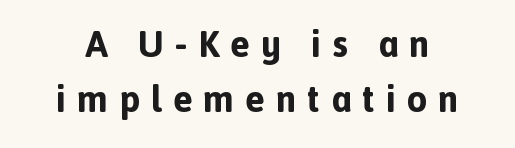
Students, note that the glyphs here are deliberately spaced far apart. These lines are rendered in a variable-pitch font. The strip under each line holds only bare page. Vertical strokes here are truly vertical. The rendering shows plain stroke endings on the letterforms — a sans-serif design.
